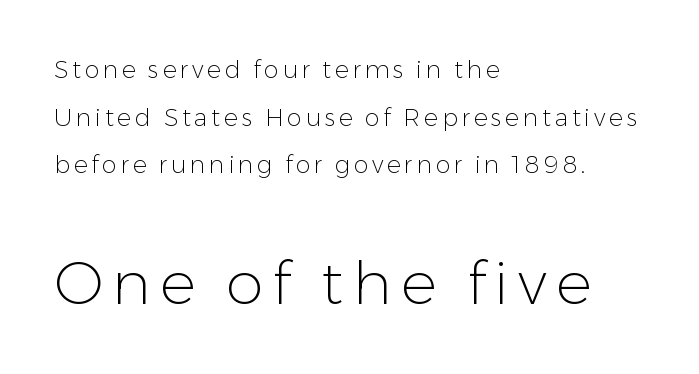
The image shows 60 px light sans-serif type, upright; set left-aligned, loose line spacing (1.98x), not underlined; the second (bottom) block is 2.5x larger; low stroke contrast and a medium x-height.
